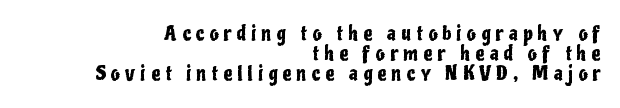
Q: Is the text italic (slanted)? A: No, it is upright.
Q: Is the text underlined? A: No.
Q: How is the paragraph aligned? A: Right-aligned.
Q: Is the spacing between letters normal or unusually wide? A: Unusually wide.
Q: Is the spacing between lines tight, normal or loose? A: Tight.
